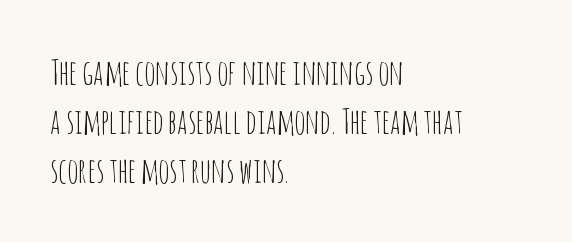
{"serif": "no", "italic": "no", "bold": "no", "weight": "thin", "width": "condensed", "stroke_contrast": "low", "x_height": "large", "monospaced": "no", "underline": "no", "align": "left", "line_spacing": "normal", "line_spacing_ratio": 1.44, "letter_spacing": "normal", "letter_spacing_em": 0.0, "glyph_px": 34}
